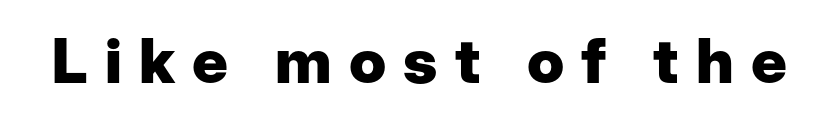
Q: Is the text bold? A: Yes.
Q: Is the text italic (slanted)? A: No, it is upright.
Q: Is the typeface a serif or a sans-serif typeface? A: Sans-serif.
Q: Is the text underlined? A: No.
Q: Is the spacing between letters normal or unusually wide? A: Unusually wide.
Q: Width (condensed, normal, or wide)? A: Normal.
Q: Stroke contrast? A: Low.
Q: x-height? A: Medium.
Q: Monospaced? A: No.
